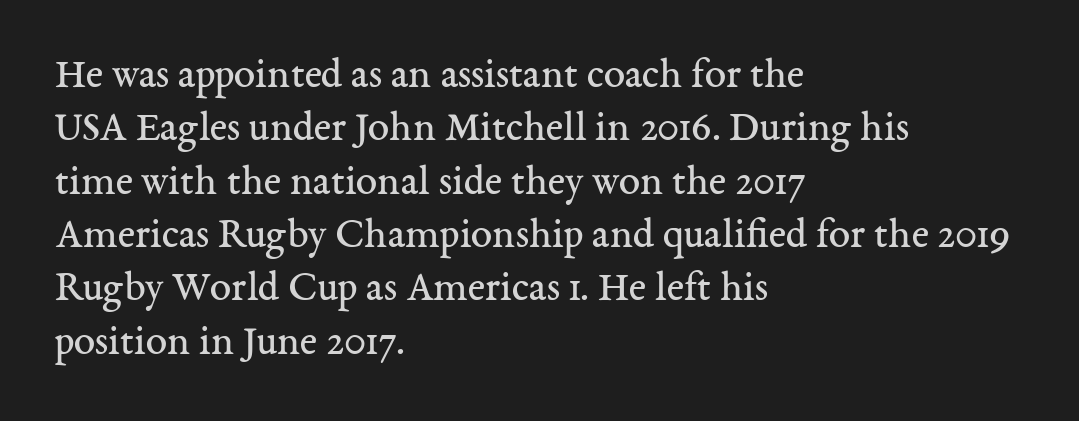
The image shows 43 px regular-weight serif type, upright; set left-aligned, line spacing 1.24x, normal letter spacing, not underlined; medium stroke contrast and a medium x-height.
